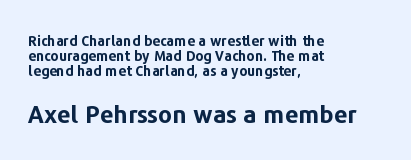
Q: Is the text bold? A: Yes.
Q: Is the text italic (slanted)? A: No, it is upright.
Q: Is the text underlined? A: No.
Q: How is the paragraph aligned? A: Left-aligned.
Q: Is the spacing between letters normal or unusually wide? A: Normal.
Q: Is the spacing between lines tight, normal or loose? A: Tight.
Q: Which block of text is set in a larger size, the first (top) or the second (bottom)? A: The second (bottom) one.
